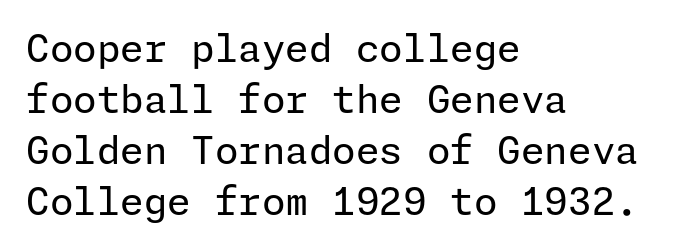
Q: Is the text bold? A: No.
Q: Is the text italic (slanted)? A: No, it is upright.
Q: Is the typeface a serif or a sans-serif typeface? A: Sans-serif.
Q: Is the text underlined? A: No.
Q: How is the paragraph aligned? A: Left-aligned.
Q: Is the spacing between letters normal or unusually wide? A: Normal.
Q: Is the spacing between lines tight, normal or loose? A: Normal.
Q: Width (condensed, normal, or wide)? A: Normal.
Q: Stroke contrast? A: Low.
Q: x-height? A: Medium.
